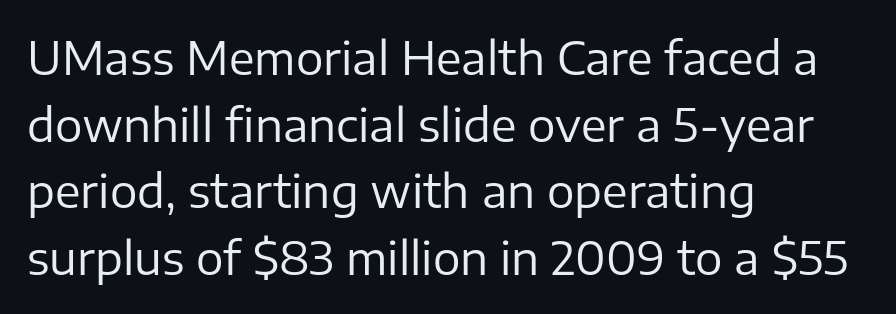
Q: Is the text bold? A: No.
Q: Is the text italic (slanted)? A: No, it is upright.
Q: Is the typeface a serif or a sans-serif typeface? A: Sans-serif.
Q: Is the text underlined? A: No.
Q: How is the paragraph aligned? A: Left-aligned.
Q: Is the spacing between letters normal or unusually wide? A: Normal.
Q: Is the spacing between lines tight, normal or loose? A: Normal.
Q: Width (condensed, normal, or wide)? A: Normal.
Q: Stroke contrast? A: Low.
Q: x-height? A: Medium.
Q: Monospaced? A: No.
